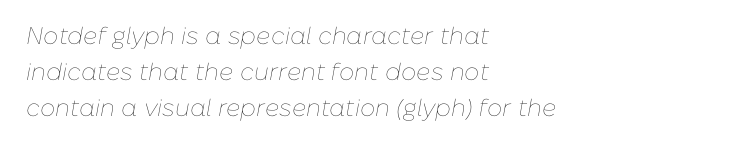
Bold? No — there's no thickening of the strokes. The tracking reads as untouched default to a designer's eye. A typesetter would call this leading conventional body-copy spacing. The specimen reads as italic at a glance.
